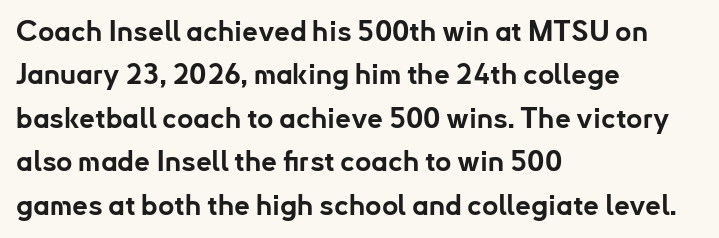
The image shows 28 px bold sans-serif type, upright; set left-aligned, normal line spacing (1.55x), normal letter spacing, not underlined; low stroke contrast and a small x-height.
